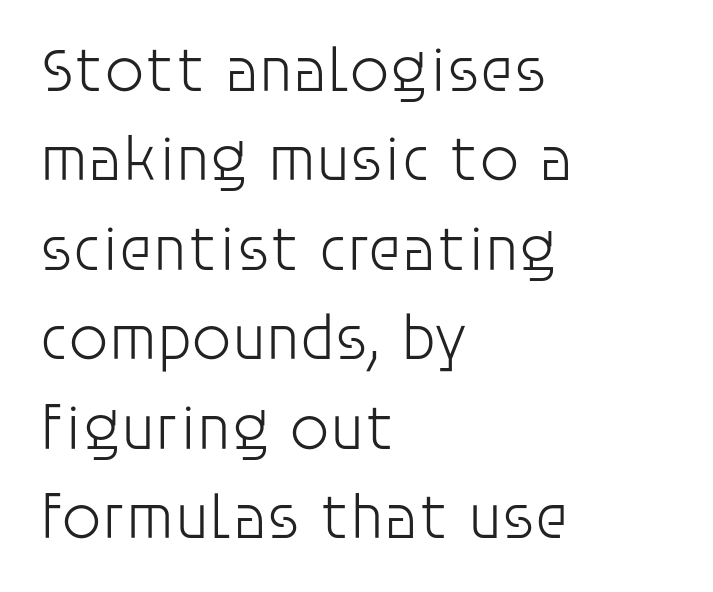
{"serif": "no", "italic": "no", "bold": "no", "weight": "light", "width": "normal", "stroke_contrast": "low", "x_height": "large", "monospaced": "no", "underline": "no", "align": "left", "line_spacing": "normal", "line_spacing_ratio": 1.42, "letter_spacing": "normal", "letter_spacing_em": 0.0, "glyph_px": 63}
